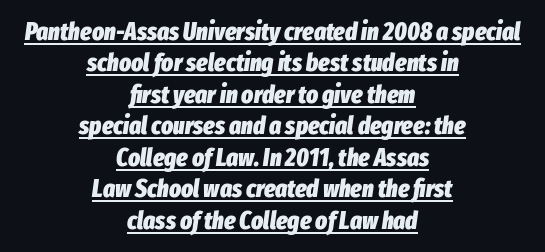
Q: Is the text bold? A: Yes.
Q: Is the text italic (slanted)? A: Yes, it leans right by about 8 degrees.
Q: Is the text underlined? A: Yes.
Q: How is the paragraph aligned? A: Centered.
Q: Is the spacing between letters normal or unusually wide? A: Normal.
Q: Is the spacing between lines tight, normal or loose? A: Normal.
